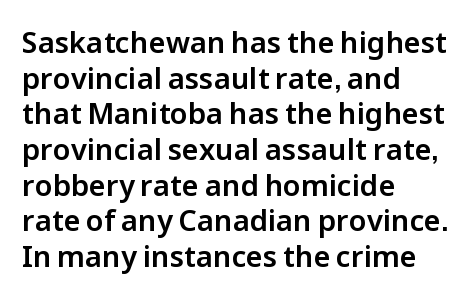
Leftover space on each line is placed entirely after the last word. A sans-serif font was chosen for this passage. Plain, unruled lines of type. The rendering uses natural spacing where letterforms have individual widths. This is the regular roman posture of the typeface.
